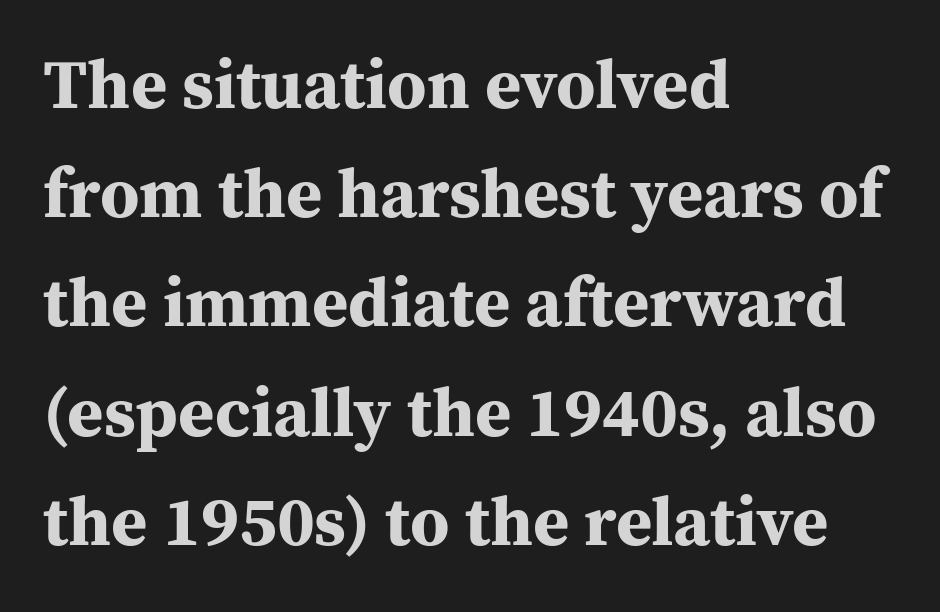
Q: Is the text bold? A: Yes.
Q: Is the text italic (slanted)? A: No, it is upright.
Q: Is the typeface a serif or a sans-serif typeface? A: Serif.
Q: Is the text underlined? A: No.
Q: How is the paragraph aligned? A: Left-aligned.
Q: Is the spacing between letters normal or unusually wide? A: Normal.
Q: Is the spacing between lines tight, normal or loose? A: Normal.
Q: Width (condensed, normal, or wide)? A: Normal.
Q: Stroke contrast? A: Medium.
Q: x-height? A: Medium.
Q: Monospaced? A: No.
